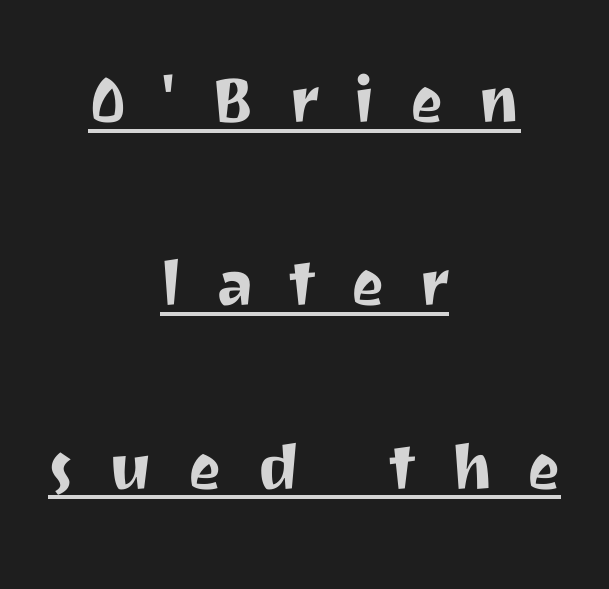
The image shows 79 px sans-serif type, upright; set centered, loose line spacing (2.32x), unusually wide letter spacing (+0.44 em), underlined; medium stroke contrast and a medium x-height.
